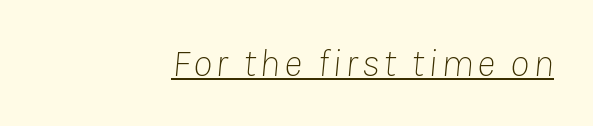
The image shows 39 px thin type, italic (leaning right); set right-aligned, underlined; low stroke contrast and a medium x-height.
